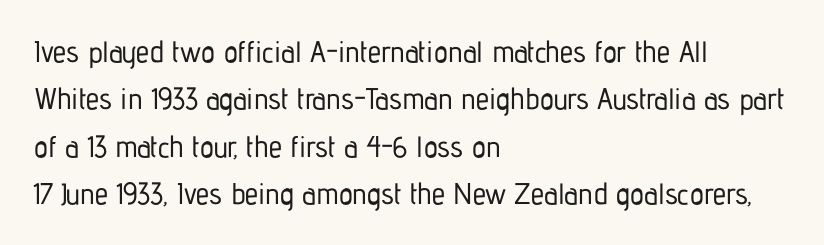
Ordinary non-slanted type is in use. The strip under each line holds only bare page. Think of a printed novel: that variable character pitch is what you see here. Typeset ragged right — the left edge is the straight one. Regarding leading, the lines here are spaced in the standard way. Type style note: lacks serifs.
